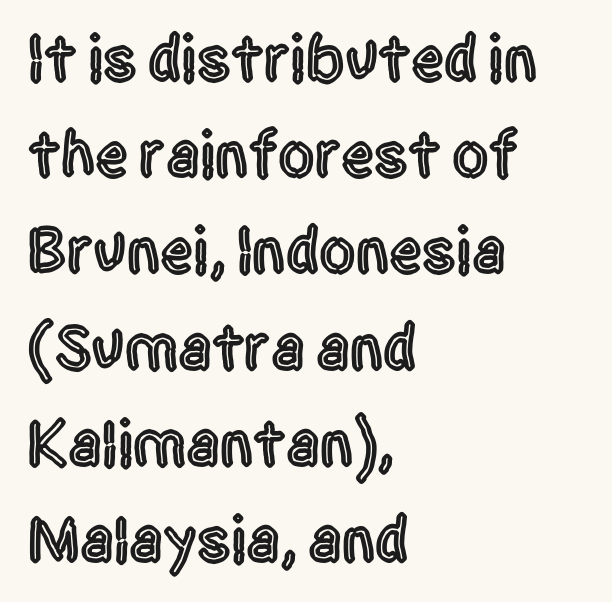
The image shows 65 px condensed sans-serif type, upright; set left-aligned, normal line spacing (1.48x), normal letter spacing, not underlined; a large x-height.
